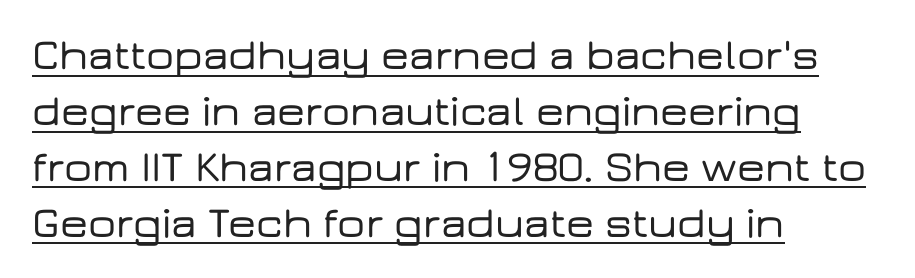
Q: Is the text italic (slanted)? A: No, it is upright.
Q: Is the typeface a serif or a sans-serif typeface? A: Sans-serif.
Q: Is the text underlined? A: Yes.
Q: How is the paragraph aligned? A: Left-aligned.
Q: Is the spacing between letters normal or unusually wide? A: Normal.
Q: Is the spacing between lines tight, normal or loose? A: Normal.
Q: Width (condensed, normal, or wide)? A: Wide.
Q: Stroke contrast? A: Low.
Q: x-height? A: Medium.
Q: Monospaced? A: No.
